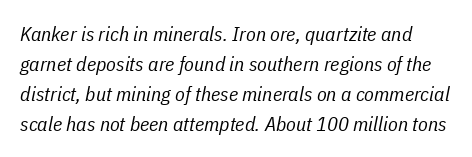
Q: Is the text bold? A: No.
Q: Is the text italic (slanted)? A: Yes, it leans right by about 11 degrees.
Q: Is the text underlined? A: No.
Q: Is the spacing between letters normal or unusually wide? A: Normal.
Q: Is the spacing between lines tight, normal or loose? A: Normal.
